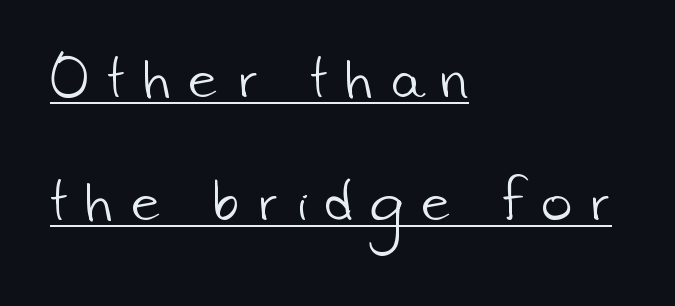
{"serif": "no", "bold": "no", "weight": "light", "width": "normal", "stroke_contrast": "low", "x_height": "small", "monospaced": "no", "underline": "yes", "align": "left", "line_spacing": "loose", "line_spacing_ratio": 2.36, "letter_spacing": "wide", "letter_spacing_em": 0.36, "glyph_px": 52}
